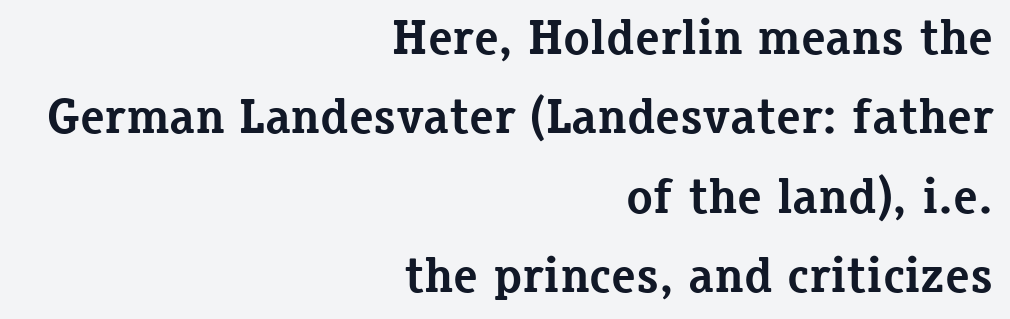
The image shows 49 px bold serif type, upright; set right-aligned, normal line spacing (1.62x), normal letter spacing, not underlined; low stroke contrast and a medium x-height.
